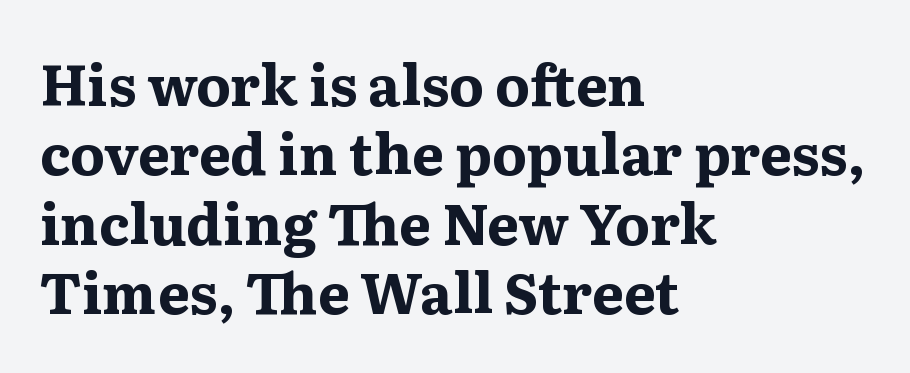
{"serif": "yes", "italic": "no", "bold": "yes", "weight": "bold", "width": "wide", "stroke_contrast": "medium", "x_height": "medium", "monospaced": "no", "underline": "no", "align": "left", "line_spacing_ratio": 1.24, "letter_spacing": "normal", "letter_spacing_em": 0.0, "glyph_px": 56}
